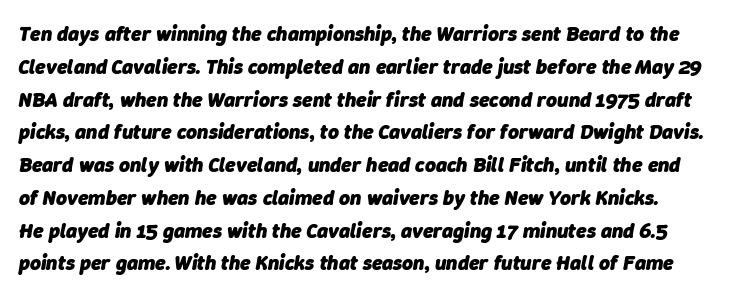
Q: Is the text bold? A: Yes.
Q: Is the text italic (slanted)? A: Yes, it leans right by about 9 degrees.
Q: Is the text underlined? A: No.
Q: Is the spacing between letters normal or unusually wide? A: Normal.
Q: Is the spacing between lines tight, normal or loose? A: Normal.
